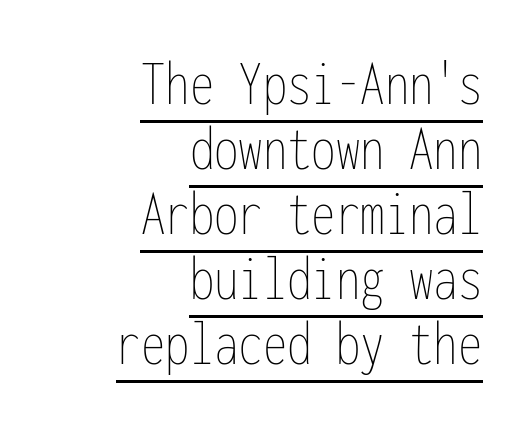
Q: Is the text bold? A: No.
Q: Is the text italic (slanted)? A: No, it is upright.
Q: Is the text underlined? A: Yes.
Q: How is the paragraph aligned? A: Right-aligned.
Q: Is the spacing between letters normal or unusually wide? A: Normal.
Q: Is the spacing between lines tight, normal or loose? A: Tight.
Q: Width (condensed, normal, or wide)? A: Condensed.
Q: Stroke contrast? A: Low.
Q: x-height? A: Medium.
Q: Monospaced? A: Yes.
